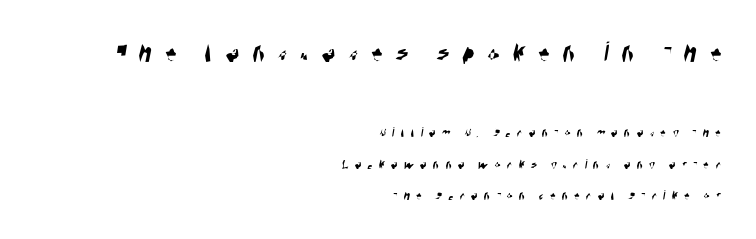
The image shows 29 px condensed sans-serif type; set right-aligned, loose line spacing (2.25x), unusually wide letter spacing (+0.44 em), not underlined; the first (top) block is 2.07x larger; high stroke contrast and a large x-height.
